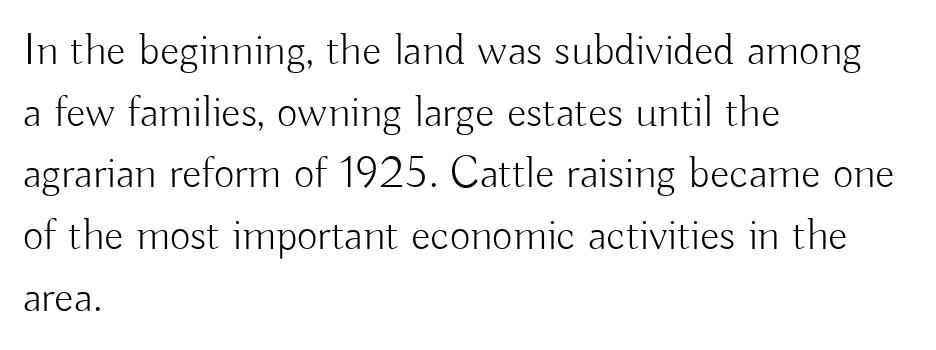
Every stem runs plumb, perpendicular to the baseline. A quiet, ordinary-to-light weight characterises the typeface. The line-height multiplier appears to be the usual default. A sans-serif font was chosen for this passage. The passage shown is typed in a proportional face where columns would drift. Layout note: lines flush left.
